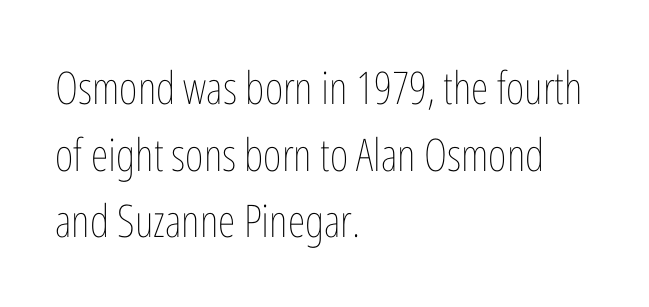
{"italic": "no", "bold": "no", "weight": "thin", "width": "condensed", "stroke_contrast": "low", "x_height": "medium", "monospaced": "no", "underline": "no", "align": "left", "line_spacing": "normal", "line_spacing_ratio": 1.48, "letter_spacing": "normal", "letter_spacing_em": 0.0, "glyph_px": 45}
